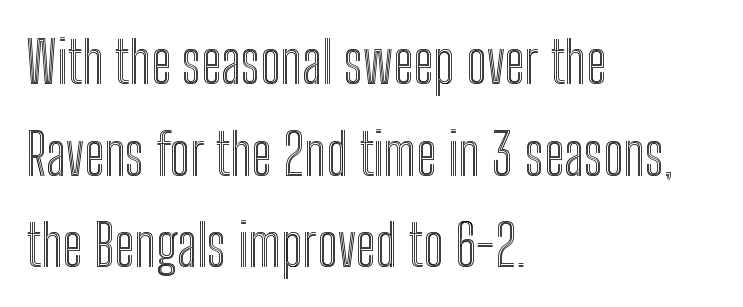
Q: Is the text italic (slanted)? A: No, it is upright.
Q: Is the text underlined? A: No.
Q: How is the paragraph aligned? A: Left-aligned.
Q: Is the spacing between letters normal or unusually wide? A: Normal.
Q: Is the spacing between lines tight, normal or loose? A: Normal.
Q: Width (condensed, normal, or wide)? A: Condensed.
Q: x-height? A: Medium.
Q: Monospaced? A: No.
